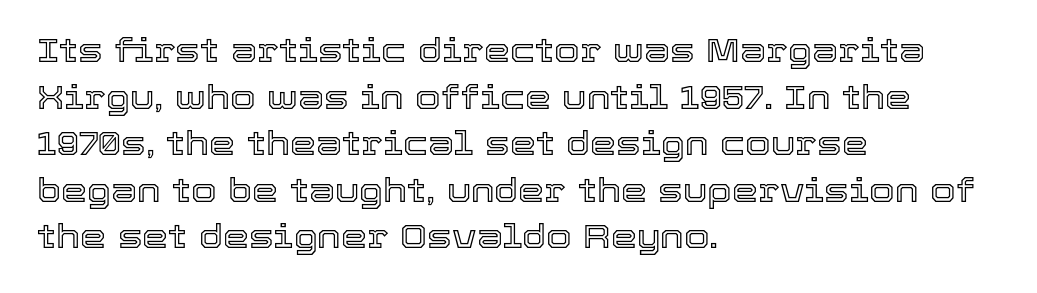
{"italic": "no", "width": "normal", "x_height": "medium", "monospaced": "no", "underline": "no", "align": "left", "line_spacing": "normal", "line_spacing_ratio": 1.41, "letter_spacing": "normal", "letter_spacing_em": 0.0, "glyph_px": 33}
